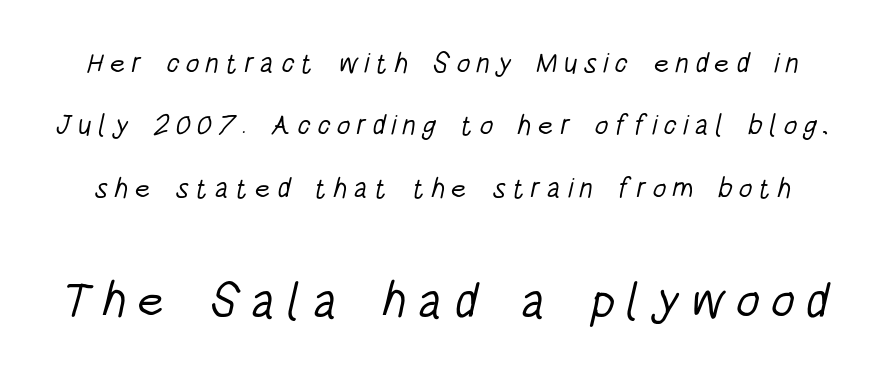
Compared with typical paragraphs, the rows here are farther apart. Is this a fixed-width face? No — the glyphs have proportional, varying widths. Underline: absent. Compared with a typical body face, this is equally light or lighter still. The letters are spread apart with noticeably loose tracking.
